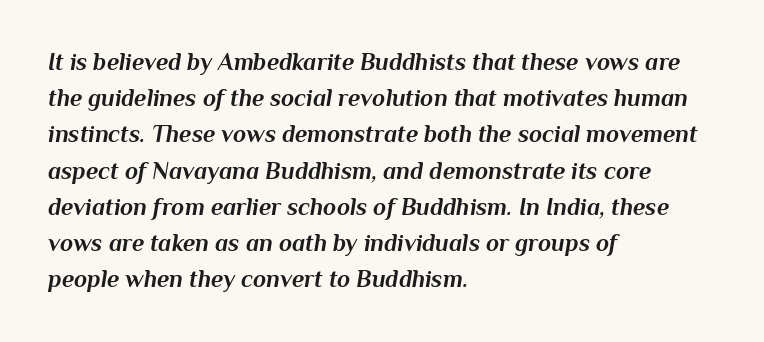
The glyphs look as if they've been sheared to an angle. The typesetter chose a ragged-right arrangement here. On the weight axis this lands at bold, roughly 700. Does extra space separate the letters? No, they use regular spacing. The strip under each line holds only bare page. In terms of leading, this rendering sits right in the middle.
